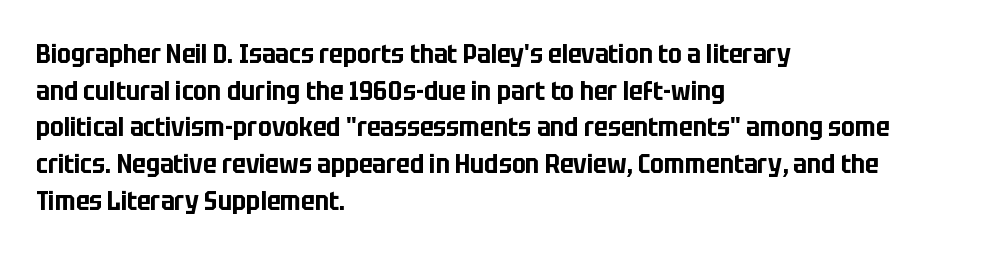
Q: Is the text italic (slanted)? A: No, it is upright.
Q: Is the text underlined? A: No.
Q: How is the paragraph aligned? A: Left-aligned.
Q: Is the spacing between letters normal or unusually wide? A: Normal.
Q: Is the spacing between lines tight, normal or loose? A: Normal.
